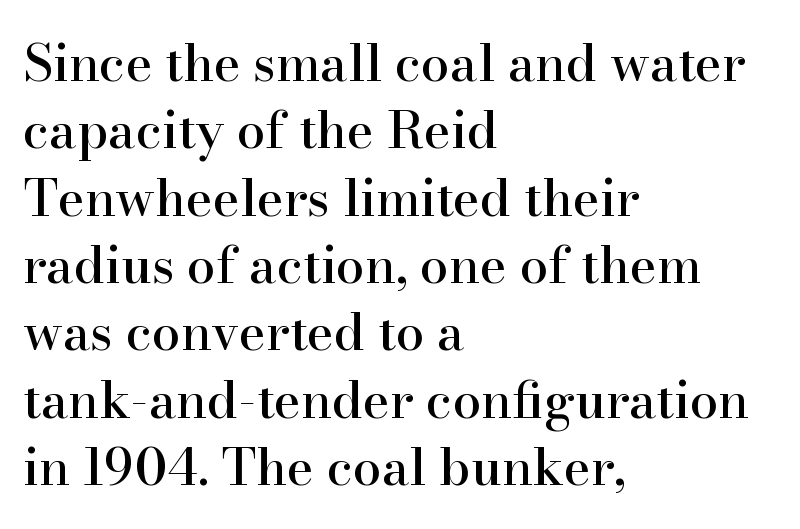
Nobody touched the tracking dial on this one. Every row of glyphs begins at an identical x-position on the left. Has an underline been added? It has not. Does the leading feel generous? No, just average. This sample uses a serif face. Ascenders rise straight up at ninety degrees.
